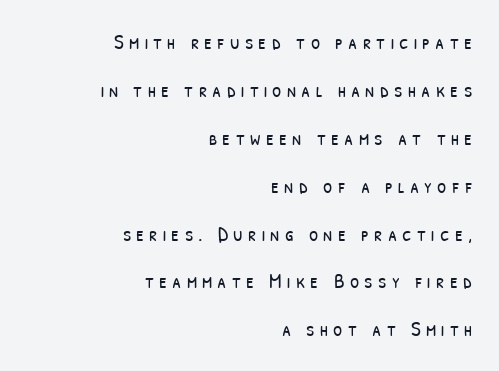
{"bold": "no", "underline": "no", "align": "right", "line_spacing": "loose", "line_spacing_ratio": 2.28, "letter_spacing": "wide", "letter_spacing_em": 0.25, "glyph_px": 21}
